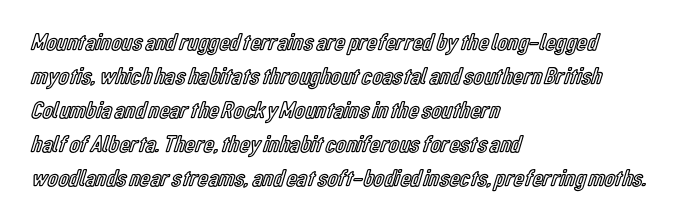
{"underline": "no", "align": "left", "line_spacing": "normal", "line_spacing_ratio": 1.42, "letter_spacing": "normal", "letter_spacing_em": 0.0, "glyph_px": 24}
